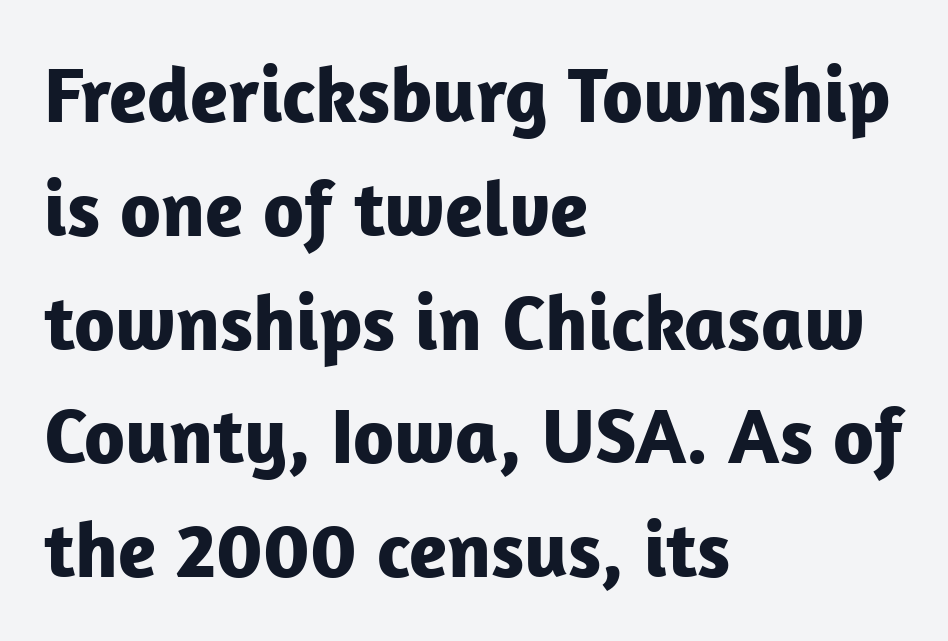
{"serif": "no", "italic": "no", "bold": "yes", "weight": "bold", "width": "normal", "stroke_contrast": "low", "x_height": "medium", "monospaced": "no", "underline": "no", "align": "left", "line_spacing": "normal", "line_spacing_ratio": 1.44, "letter_spacing": "normal", "letter_spacing_em": 0.0, "glyph_px": 79}
